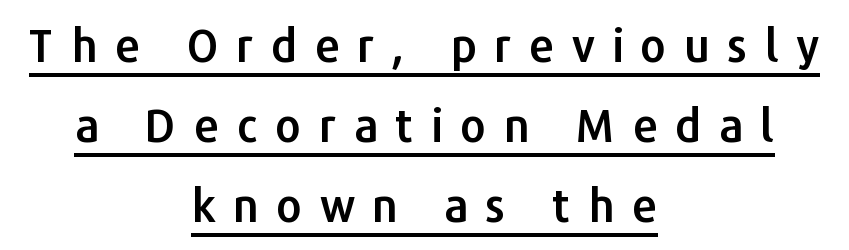
Q: Is the text italic (slanted)? A: No, it is upright.
Q: Is the typeface a serif or a sans-serif typeface? A: Sans-serif.
Q: Is the text underlined? A: Yes.
Q: How is the paragraph aligned? A: Centered.
Q: Is the spacing between letters normal or unusually wide? A: Unusually wide.
Q: Width (condensed, normal, or wide)? A: Normal.
Q: Stroke contrast? A: Low.
Q: x-height? A: Medium.
Q: Monospaced? A: No.
